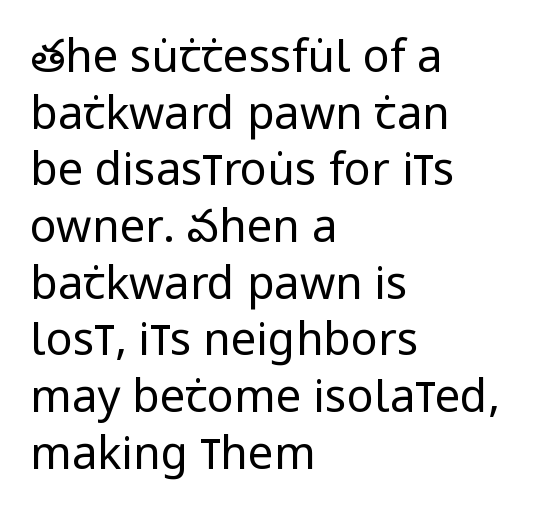
The paragraph shown leans on its left margin. Vertical spacing — default. The baseline area is clear. These lines are composed in type without serifs.
